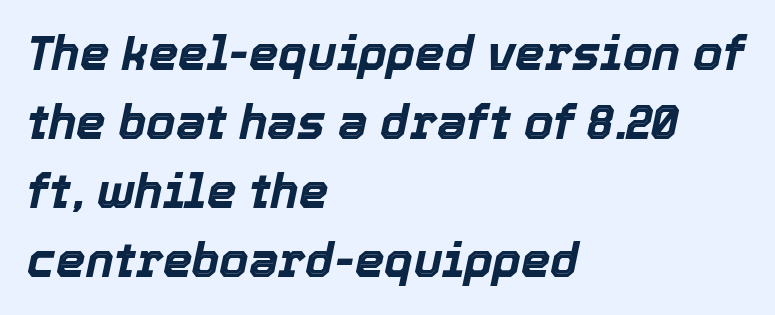
The image shows 47 px bold type, italic (leaning right); set left-aligned, normal line spacing (1.47x), normal letter spacing, not underlined; a medium x-height.
